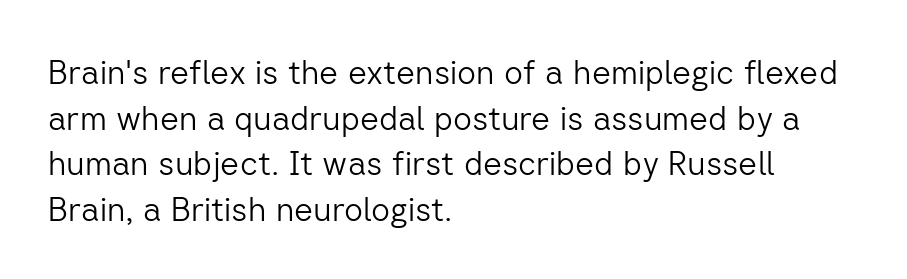
Spacing verdict: proportional, widths tailored to each character. Posture: vertical. The weight tops out at a normal text grade. A typesetter would label this face a sans. You could call the tracking neutral — neither tight nor loose. Teacher's note: observe the even left margin — that is flush-left alignment.
